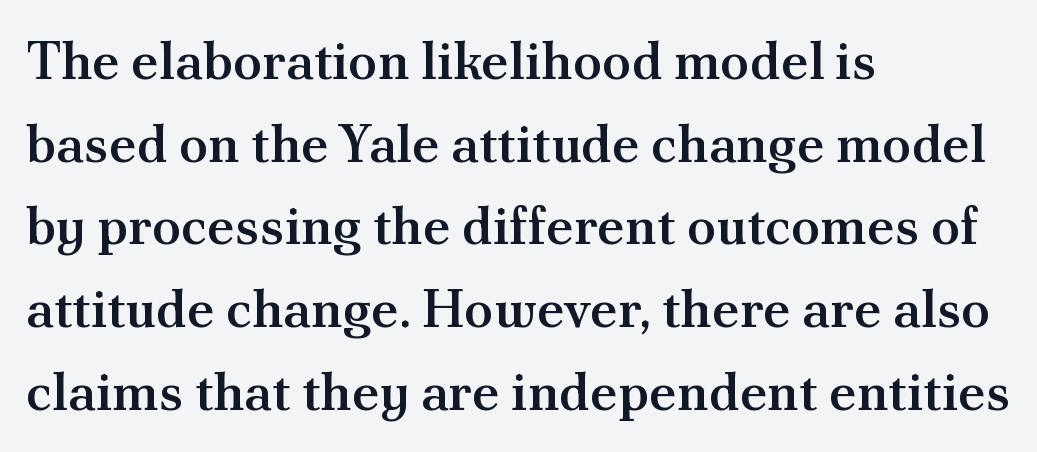
This rendering leaves character spacing at its baseline value. The passage shown is typed in a proportional face where columns would drift. Rows of type keep a routine distance in the vertical direction. Short and long lines alike share a common starting point at left. Quick note: underline off.
